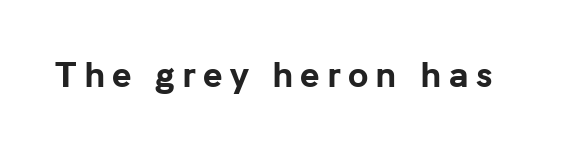
Q: Is the text bold? A: Yes.
Q: Is the text italic (slanted)? A: No, it is upright.
Q: Is the typeface a serif or a sans-serif typeface? A: Sans-serif.
Q: Is the text underlined? A: No.
Q: Is the spacing between letters normal or unusually wide? A: Unusually wide.
Q: Width (condensed, normal, or wide)? A: Normal.
Q: Stroke contrast? A: Low.
Q: x-height? A: Medium.
Q: Monospaced? A: No.
